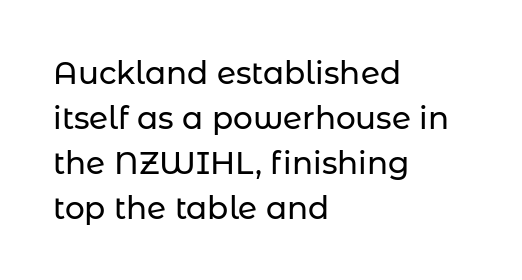
The image shows 31 px sans-serif type, upright; set left-aligned, normal line spacing (1.45x), normal letter spacing, not underlined; low stroke contrast and a medium x-height.
